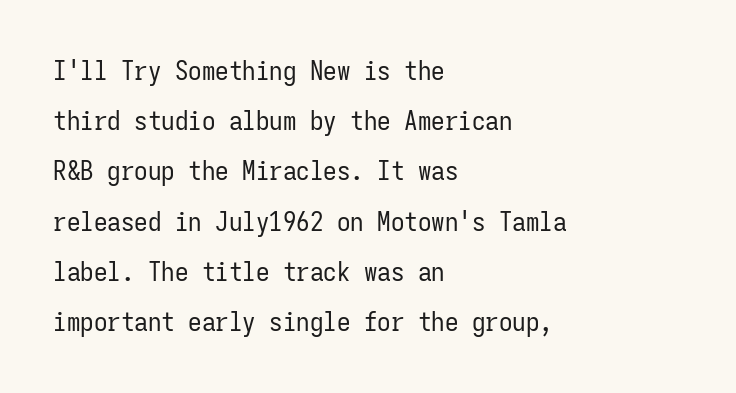
The image shows 27 px text type, upright; set left-aligned, line spacing 1.86x, normal letter spacing, not underlined.
